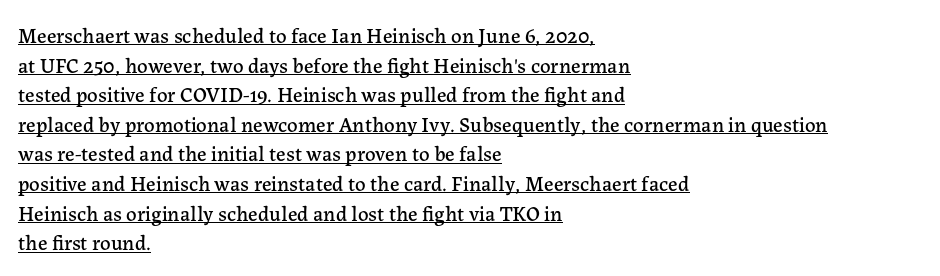
Q: Is the text italic (slanted)? A: No, it is upright.
Q: Is the text underlined? A: Yes.
Q: How is the paragraph aligned? A: Left-aligned.
Q: Is the spacing between letters normal or unusually wide? A: Normal.
Q: Is the spacing between lines tight, normal or loose? A: Normal.
